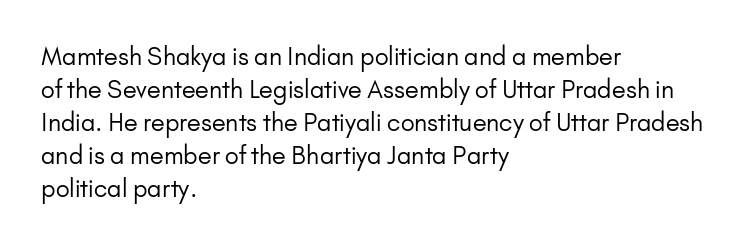
The image shows 24 px text type, upright; set left-aligned, normal line spacing (1.37x), normal letter spacing, not underlined.
